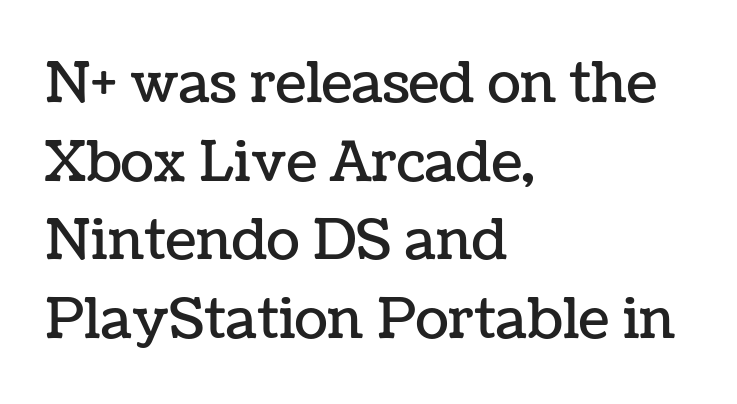
A normal amount of white space separates one row of letters from the next. Here the designer chose a conventional face with non-uniform glyph widths. Glyph-to-glyph distance matches everyday printed text. The axis of the letterforms is exactly vertical. Casual observation: everything's shoved over to the left. The space directly below the letters is spotless.
